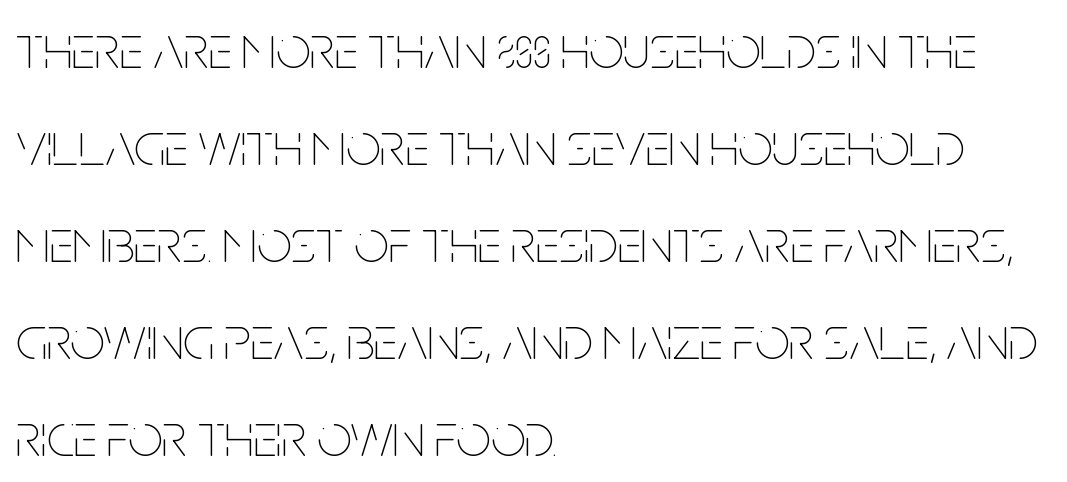
Looks like regular typesetting: each glyph gets only the width it needs. The lines are quadded left. Default kerning and tracking; the words read as compact shapes. A roman cut, with each character standing at attention.
